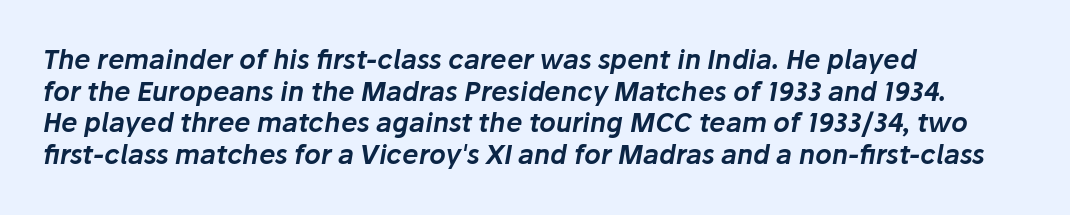
The image shows 26 px text type, italic (leaning right); set left-aligned, line spacing 1.22x, normal letter spacing, not underlined.
